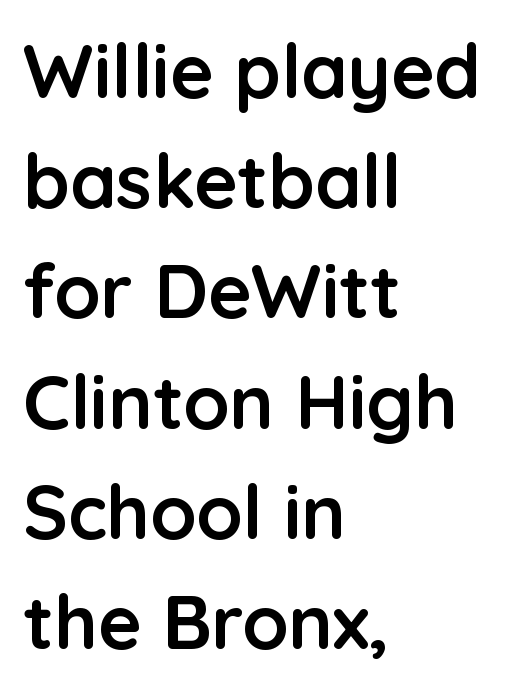
Q: Is the text bold? A: Yes.
Q: Is the text italic (slanted)? A: No, it is upright.
Q: Is the typeface a serif or a sans-serif typeface? A: Sans-serif.
Q: Is the text underlined? A: No.
Q: How is the paragraph aligned? A: Left-aligned.
Q: Is the spacing between letters normal or unusually wide? A: Normal.
Q: Is the spacing between lines tight, normal or loose? A: Normal.
Q: Width (condensed, normal, or wide)? A: Normal.
Q: Stroke contrast? A: Low.
Q: x-height? A: Medium.
Q: Monospaced? A: No.
